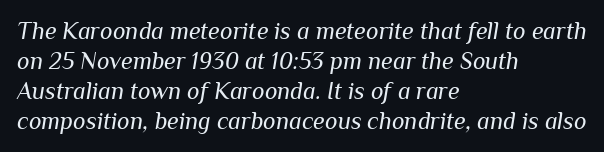
The image shows 24 px text type, italic (leaning right); set left-aligned, normal line spacing (1.25x), normal letter spacing, not underlined.
